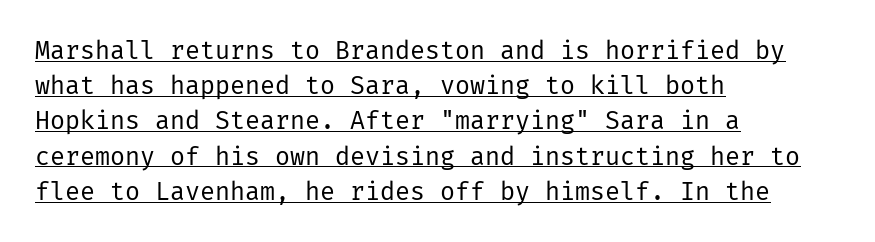
The image shows 25 px text type, upright; set left-aligned, normal line spacing (1.41x), normal letter spacing, underlined.
